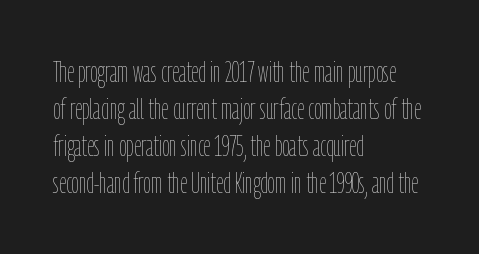
The image shows 29 px thin, condensed type, upright; set left-aligned, normal line spacing (1.28x), normal letter spacing, not underlined; low stroke contrast and a medium x-height.
